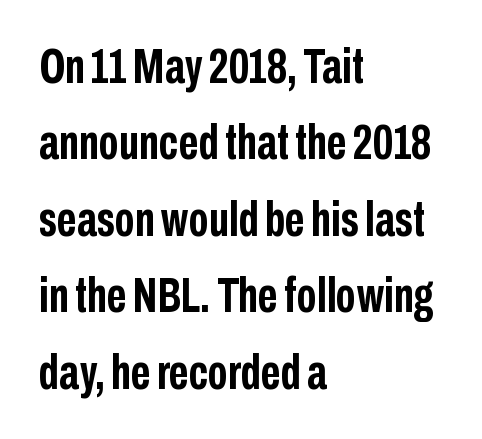
The image shows 49 px semibold, condensed sans-serif type, upright; set left-aligned, normal line spacing (1.56x), normal letter spacing, not underlined; low stroke contrast and a medium x-height.
